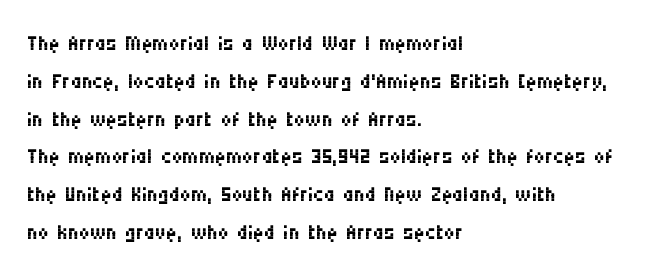
{"serif": "no", "italic": "no", "bold": "no", "weight": "regular", "width": "condensed", "stroke_contrast": "medium", "x_height": "large", "monospaced": "no", "underline": "no", "align": "left", "line_spacing": "normal", "line_spacing_ratio": 1.26, "letter_spacing": "normal", "letter_spacing_em": 0.0, "glyph_px": 30}
